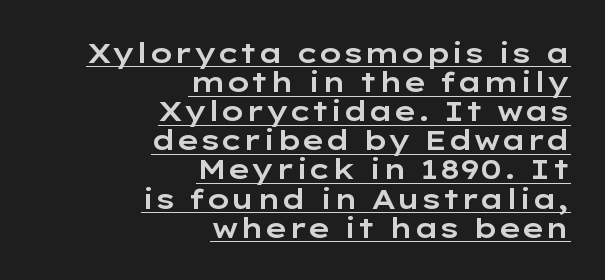
Q: Is the text italic (slanted)? A: No, it is upright.
Q: Is the typeface a serif or a sans-serif typeface? A: Sans-serif.
Q: Is the text underlined? A: Yes.
Q: How is the paragraph aligned? A: Right-aligned.
Q: Is the spacing between letters normal or unusually wide? A: Normal.
Q: Is the spacing between lines tight, normal or loose? A: Tight.
Q: Width (condensed, normal, or wide)? A: Wide.
Q: Stroke contrast? A: Low.
Q: x-height? A: Medium.
Q: Monospaced? A: No.
